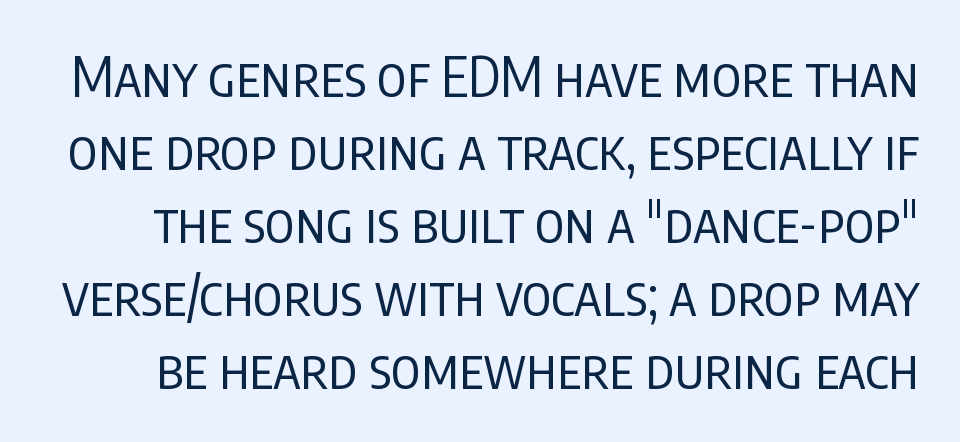
The image shows 54 px regular-weight, condensed sans-serif type, upright; set normal line spacing (1.35x), normal letter spacing, not underlined; low stroke contrast and a large x-height.
